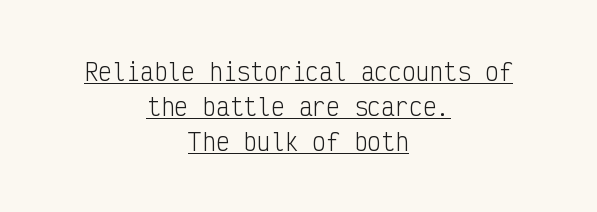
Letter spacing: default. You can tell it's not italic because the verticals are truly vertical. One-word summary of the alignment: center. Caption: face not bold, strokes unweighted. The words here are underlined.
